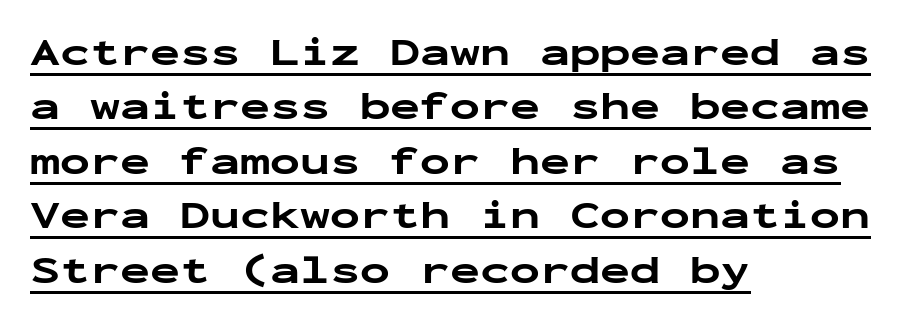
Nothing unusual about the tracking: characters are spaced as the font intends. Ordinary non-slanted type is in use. The ragged edge is on the right, which tells us the setting is flush left. Observe the absence of serifs on each vertical stroke in this sample. Here the designer chose a console-style face with uniform glyph widths.
